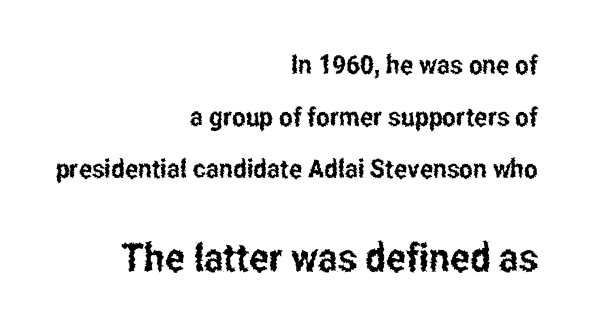
Q: Is the text italic (slanted)? A: No, it is upright.
Q: Is the typeface a serif or a sans-serif typeface? A: Sans-serif.
Q: Is the text underlined? A: No.
Q: How is the paragraph aligned? A: Right-aligned.
Q: Is the spacing between letters normal or unusually wide? A: Normal.
Q: Is the spacing between lines tight, normal or loose? A: Loose.
Q: Which block of text is set in a larger size, the first (top) or the second (bottom)? A: The second (bottom) one.
Q: Width (condensed, normal, or wide)? A: Condensed.
Q: Stroke contrast? A: Low.
Q: x-height? A: Medium.
Q: Monospaced? A: No.
